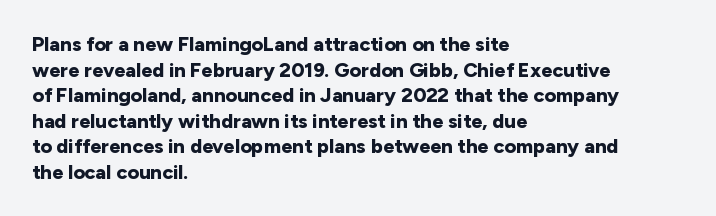
{"italic": "no", "bold": "yes", "underline": "no", "align": "left", "line_spacing": "normal", "line_spacing_ratio": 1.28, "letter_spacing": "normal", "letter_spacing_em": 0.0, "glyph_px": 20}
